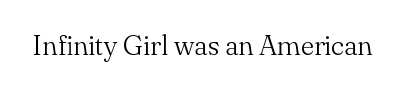
Q: Is the text bold? A: No.
Q: Is the text italic (slanted)? A: No, it is upright.
Q: Is the typeface a serif or a sans-serif typeface? A: Serif.
Q: Is the text underlined? A: No.
Q: Is the spacing between letters normal or unusually wide? A: Normal.
Q: Width (condensed, normal, or wide)? A: Normal.
Q: Stroke contrast? A: Medium.
Q: x-height? A: Small.
Q: Monospaced? A: No.
